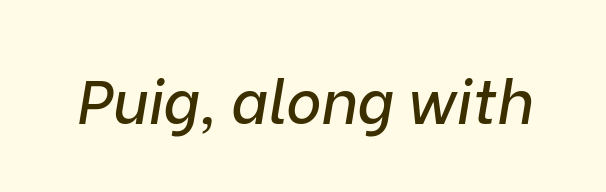
{"italic": "yes", "lean": "right", "slant_degrees": 9, "width": "normal", "stroke_contrast": "low", "x_height": "medium", "monospaced": "no", "underline": "no", "letter_spacing": "normal", "letter_spacing_em": 0.0, "glyph_px": 60}
